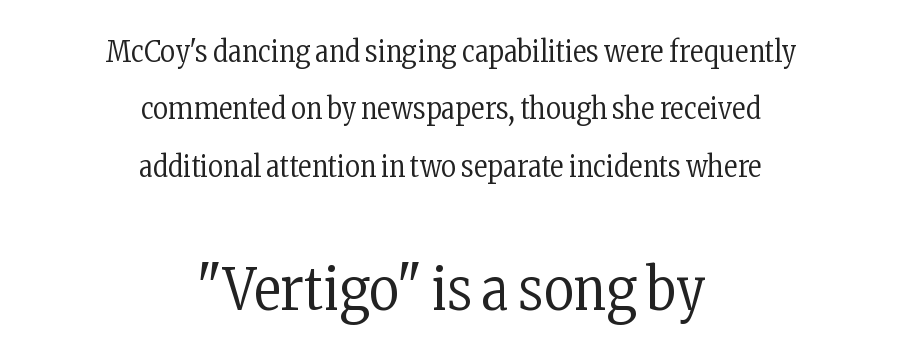
The image shows 58 px regular-weight, condensed serif type, upright; set centered, loose line spacing (1.98x), normal letter spacing, not underlined; the second (bottom) block is 2.0x larger; low stroke contrast and a medium x-height.
